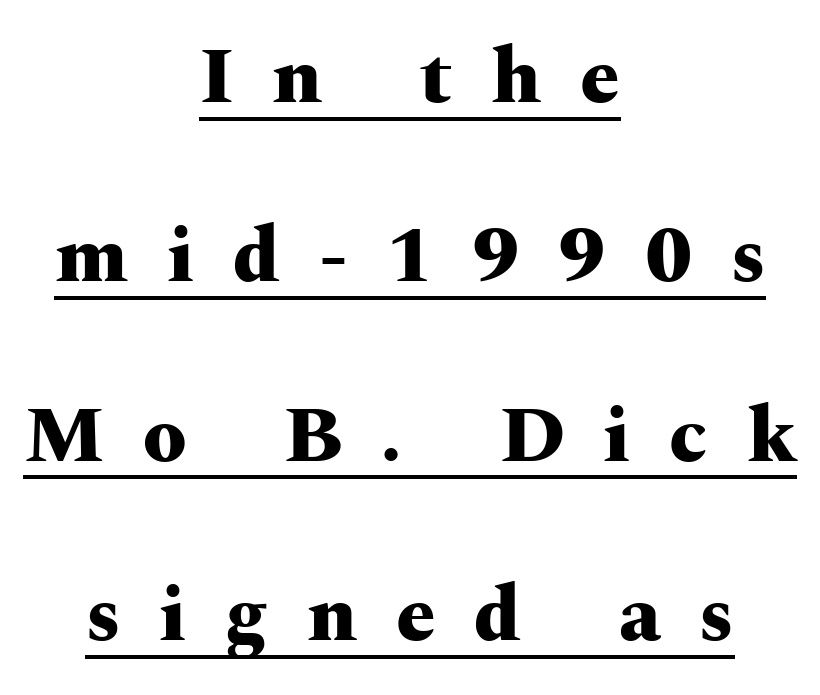
Q: Is the text bold? A: Yes.
Q: Is the text italic (slanted)? A: No, it is upright.
Q: Is the typeface a serif or a sans-serif typeface? A: Serif.
Q: Is the text underlined? A: Yes.
Q: How is the paragraph aligned? A: Centered.
Q: Is the spacing between letters normal or unusually wide? A: Unusually wide.
Q: Is the spacing between lines tight, normal or loose? A: Loose.
Q: Width (condensed, normal, or wide)? A: Wide.
Q: Stroke contrast? A: Medium.
Q: x-height? A: Medium.
Q: Monospaced? A: No.
